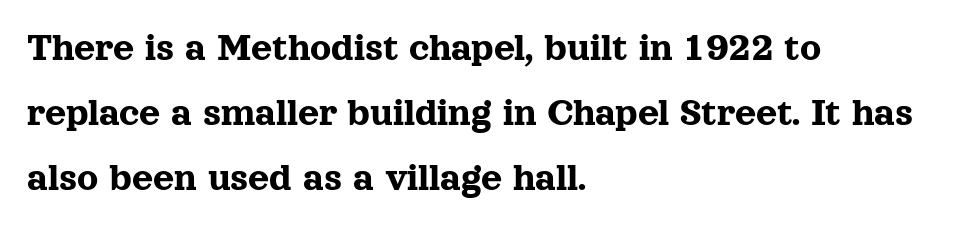
Q: Is the text italic (slanted)? A: No, it is upright.
Q: Is the typeface a serif or a sans-serif typeface? A: Serif.
Q: Is the text underlined? A: No.
Q: How is the paragraph aligned? A: Left-aligned.
Q: Is the spacing between letters normal or unusually wide? A: Normal.
Q: Is the spacing between lines tight, normal or loose? A: Normal.
Q: Width (condensed, normal, or wide)? A: Normal.
Q: x-height? A: Medium.
Q: Monospaced? A: No.
